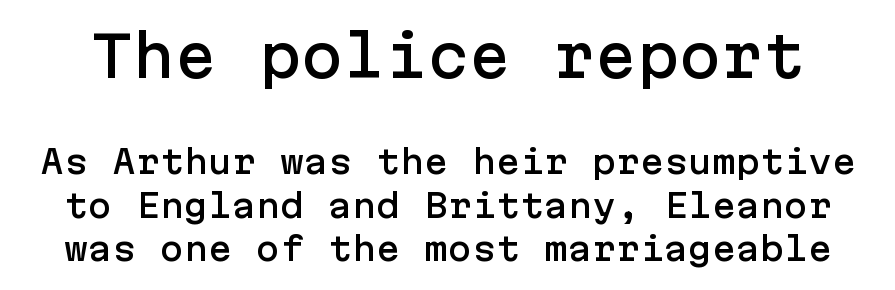
{"serif": "no", "italic": "no", "width": "normal", "stroke_contrast": "low", "x_height": "medium", "underline": "no", "line_spacing": "normal", "line_spacing_ratio": 1.35, "letter_spacing": "normal", "letter_spacing_em": 0.0, "larger_block": "first", "size_ratio": 1.75, "glyph_px": 56}
